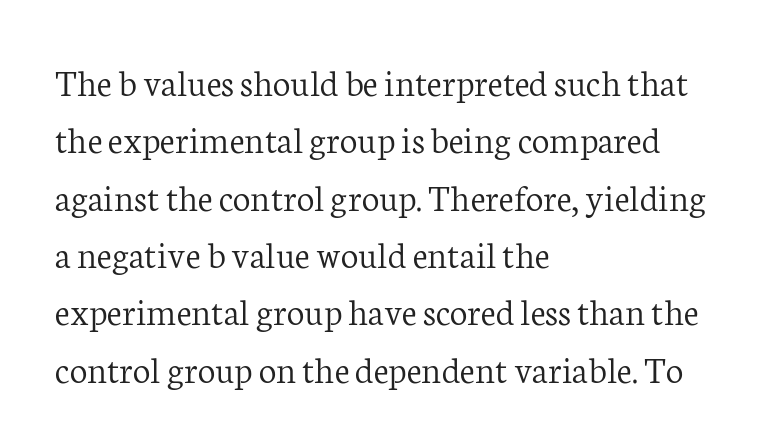
A bare baseline throughout the passage. Nobody touched the tracking dial on this one. Here the designer chose a conventional face with non-uniform glyph widths. Left-aligned paragraph, ragged on the right. This is serif lettering, the kind often seen in printed books. Counters stay open thanks to moderate or lighter strokes.
